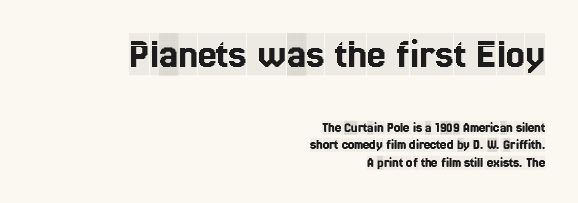
{"serif": "yes", "italic": "no", "width": "condensed", "x_height": "large", "monospaced": "no", "underline": "no", "align": "right", "line_spacing": "normal", "line_spacing_ratio": 1.26, "letter_spacing": "normal", "letter_spacing_em": 0.0, "larger_block": "first", "size_ratio": 3.0, "glyph_px": 42}
